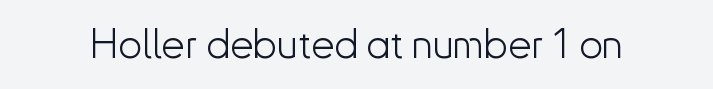
{"serif": "no", "italic": "no", "bold": "no", "weight": "light", "width": "normal", "stroke_contrast": "low", "x_height": "small", "monospaced": "no", "underline": "no", "letter_spacing": "normal", "letter_spacing_em": 0.0, "glyph_px": 42}
